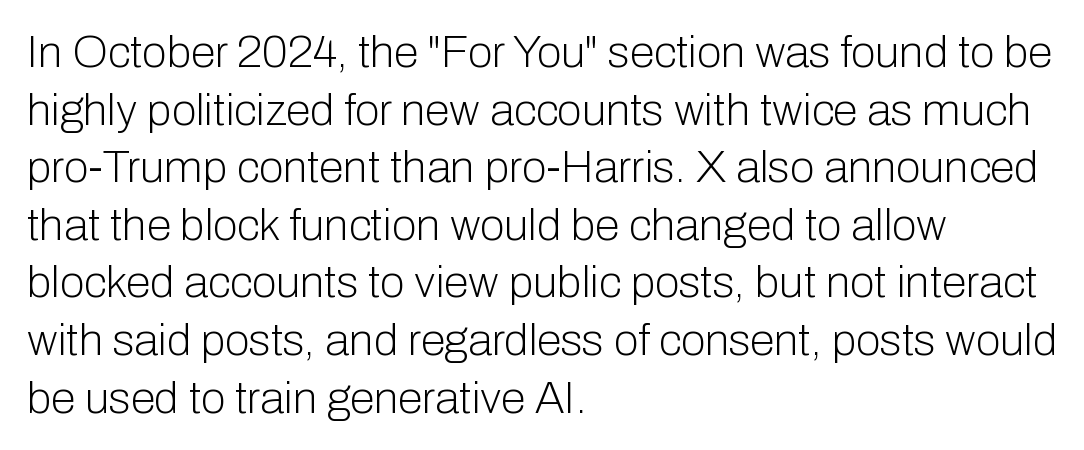
Weight: regular or lighter. The type family on display is of the sans-serif kind. Ordinary non-slanted type is in use. Default kerning and tracking; the words read as compact shapes. The passage shown is not underscored anywhere.
